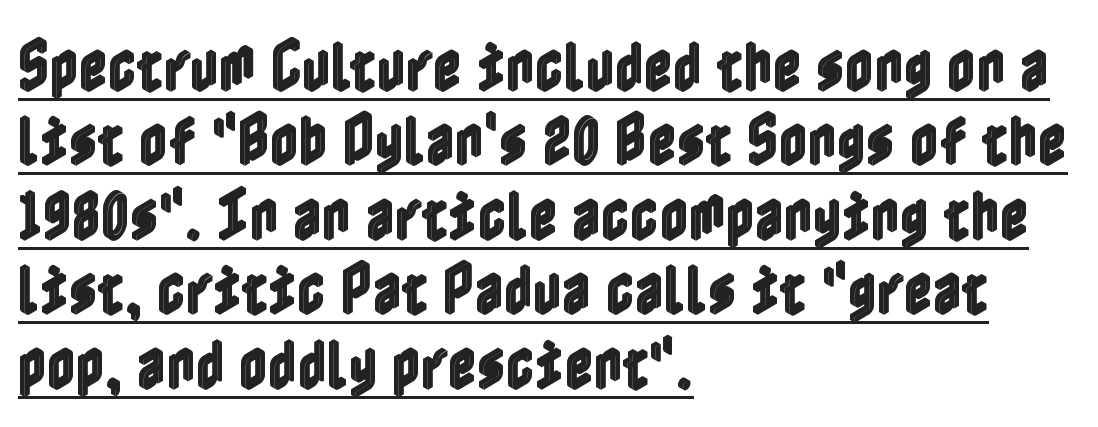
Q: Is the text italic (slanted)? A: No, it is upright.
Q: Is the text underlined? A: Yes.
Q: How is the paragraph aligned? A: Left-aligned.
Q: Is the spacing between letters normal or unusually wide? A: Normal.
Q: Is the spacing between lines tight, normal or loose? A: Normal.
Q: Width (condensed, normal, or wide)? A: Condensed.
Q: x-height? A: Medium.
